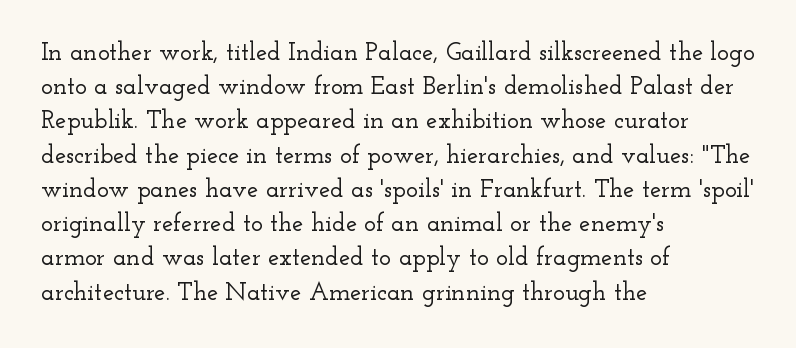
{"italic": "no", "underline": "no", "align": "left", "line_spacing": "normal", "line_spacing_ratio": 1.37, "letter_spacing": "normal", "letter_spacing_em": 0.0, "glyph_px": 25}
